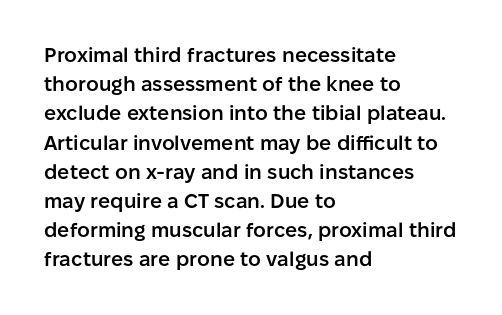
How heavy is the stroke? Medium-heavy — a semibold, shy of bold. Notice how the passage keeps a crisp vertical edge on the left only. In terms of posture, this sample is upright. The rendering uses a moderate line-height, typical for paragraphs. No extra tracking has been applied to these lines. Descender tails drop into unmarked territory.
